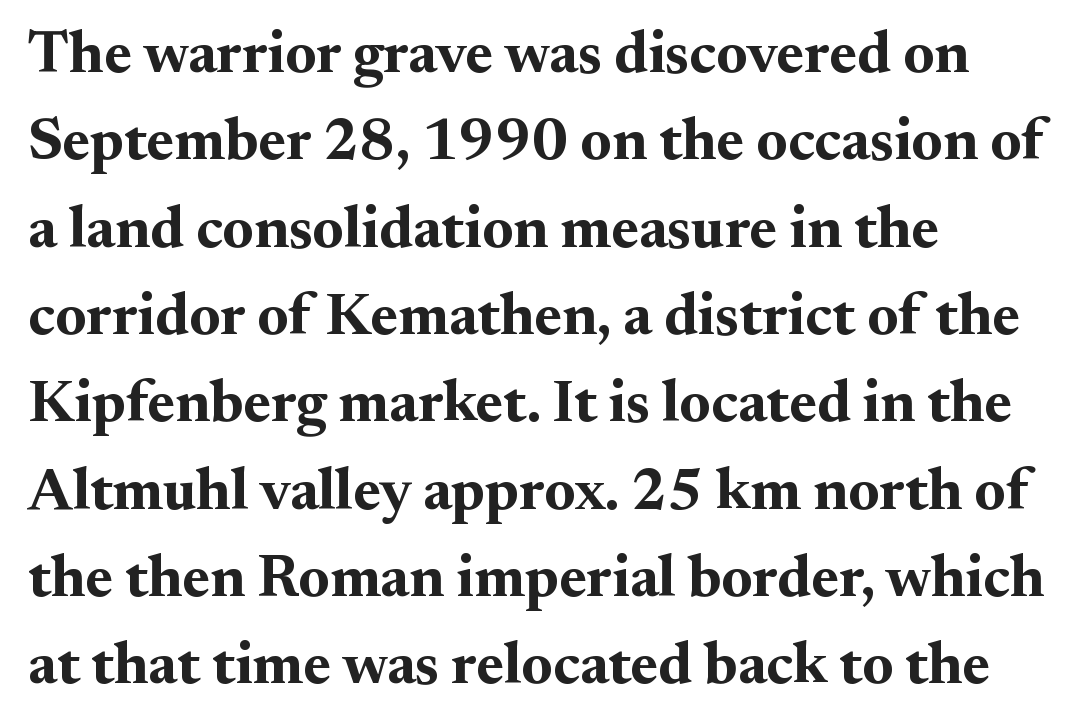
There is no visible air inserted between adjacent glyphs. This sample has the flowing, uneven cadence of proportional lettering. The glyphs in this specimen are seriffed. Decoration check: the copy has no underline. When letters stand straight like this, we call the style roman or upright. Line starts are locked; line ends wander.
